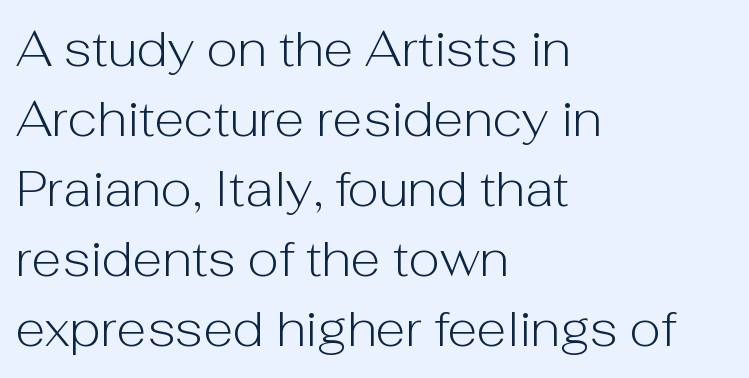
The image shows 49 px light sans-serif type, upright; set left-aligned, normal line spacing (1.43x), normal letter spacing, not underlined; low stroke contrast and a medium x-height.
